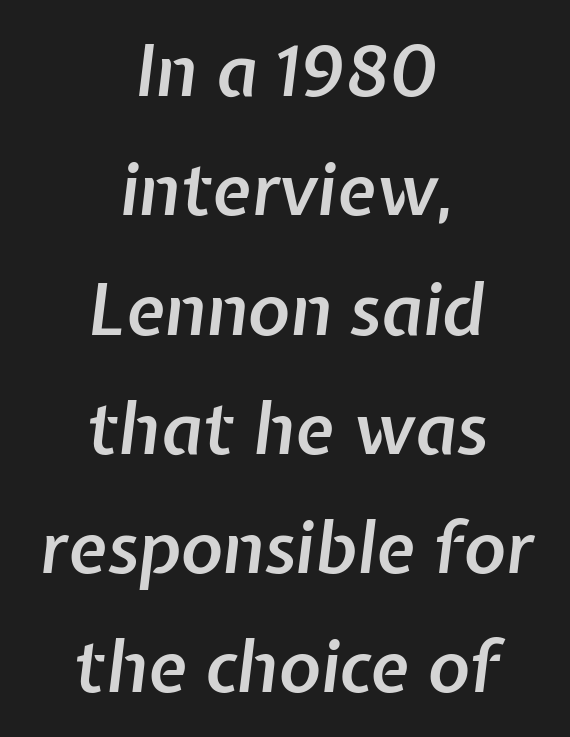
{"italic": "yes", "lean": "right", "slant_degrees": 7, "bold": "semi", "weight": "semibold", "width": "normal", "stroke_contrast": "low", "x_height": "medium", "monospaced": "no", "underline": "no", "align": "center", "line_spacing": "normal", "line_spacing_ratio": 1.68, "letter_spacing": "normal", "letter_spacing_em": 0.0, "glyph_px": 71}
